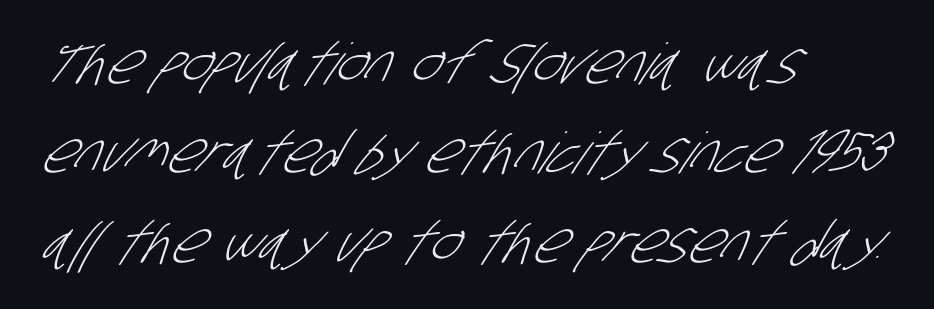
{"serif": "no", "bold": "no", "weight": "light", "width": "condensed", "stroke_contrast": "low", "x_height": "large", "monospaced": "no", "underline": "no", "align": "left", "line_spacing": "normal", "line_spacing_ratio": 1.57, "letter_spacing": "normal", "letter_spacing_em": 0.0, "glyph_px": 57}
